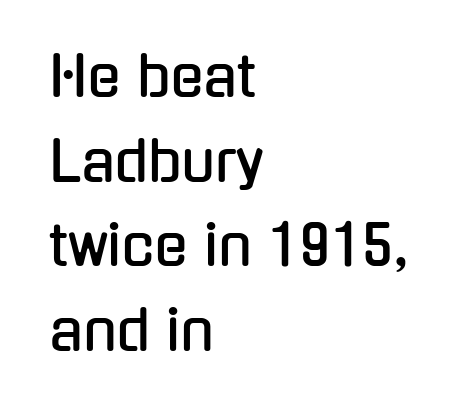
{"serif": "no", "italic": "no", "width": "condensed", "stroke_contrast": "low", "x_height": "medium", "monospaced": "no", "underline": "no", "align": "left", "line_spacing": "normal", "line_spacing_ratio": 1.54, "letter_spacing": "normal", "letter_spacing_em": 0.0, "glyph_px": 55}
